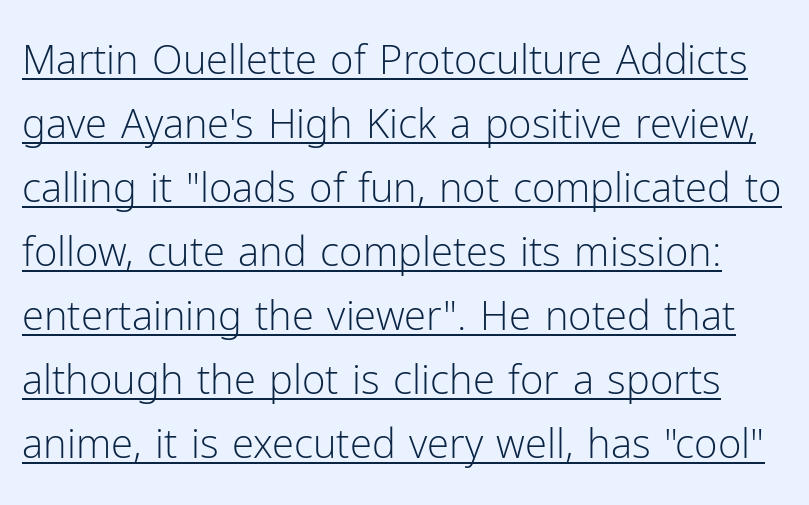
{"serif": "no", "italic": "no", "bold": "no", "weight": "light", "width": "normal", "stroke_contrast": "low", "x_height": "medium", "monospaced": "no", "underline": "yes", "line_spacing": "normal", "line_spacing_ratio": 1.6, "letter_spacing": "normal", "letter_spacing_em": 0.0, "glyph_px": 40}
